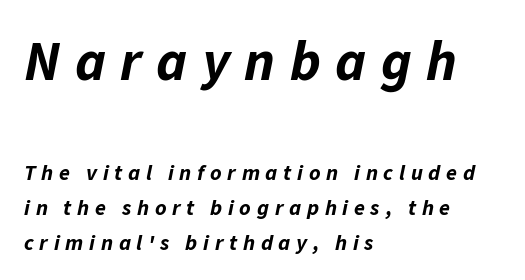
The rendering inserts visible extra space after every character. Character size in the leading block exceeds that of the trailing block. The passage shown is not underscored anywhere. Regular leading. Chunky letters — that's bold for sure.
